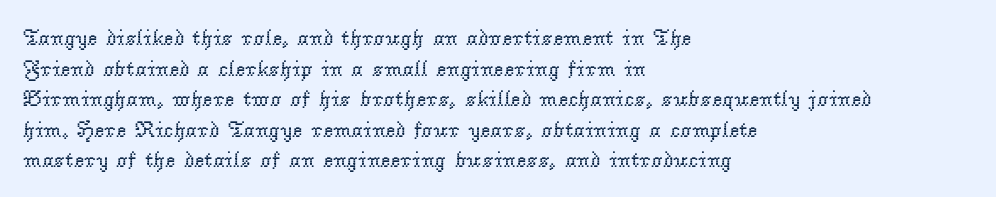
Here the glyphs are tracked normally, forming tight word shapes. This sample keeps an unexceptional amount of space between lines. Every character sits straight up, as roman type does. Each stroke keeps to a modest, everyday thickness or less. This rendering uses left alignment, leaving the right contour irregular. Descenders are the only things crossing below the line.
